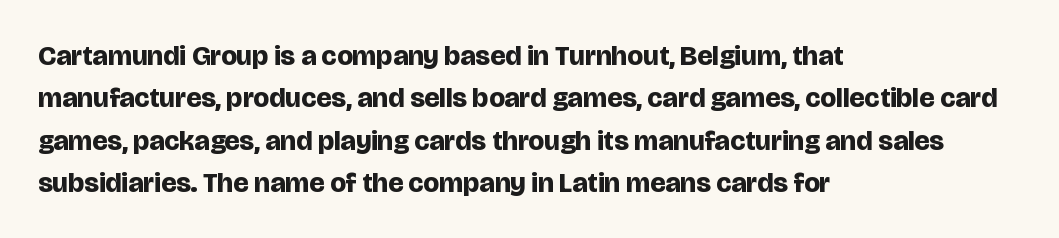
The image shows 28 px bold sans-serif type, upright; set left-aligned, normal line spacing (1.51x), normal letter spacing, not underlined; low stroke contrast and a large x-height.
